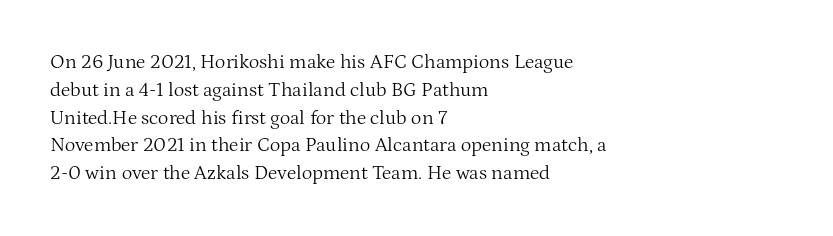
The image shows 20 px text type, upright; set left-aligned, normal line spacing (1.39x), normal letter spacing, not underlined.
